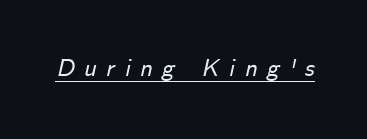
The tracking jumps out immediately: characters are airy and widely separated. Check the space under the baseline: a stroke is drawn there. In terms of posture, this sample is oblique.
